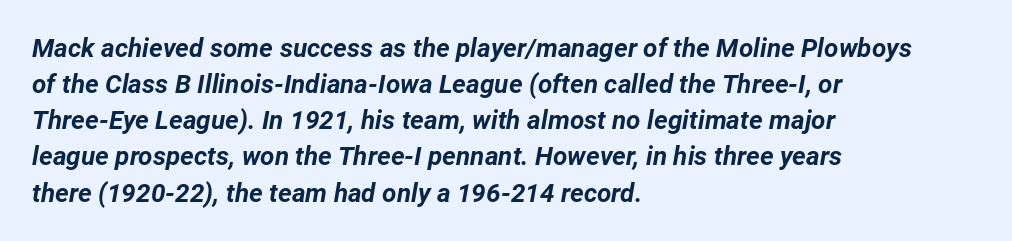
{"italic": "yes", "lean": "right", "slant_degrees": 12, "bold": "yes", "underline": "no", "align": "left", "line_spacing": "normal", "line_spacing_ratio": 1.39, "letter_spacing": "normal", "letter_spacing_em": 0.0, "glyph_px": 26}
